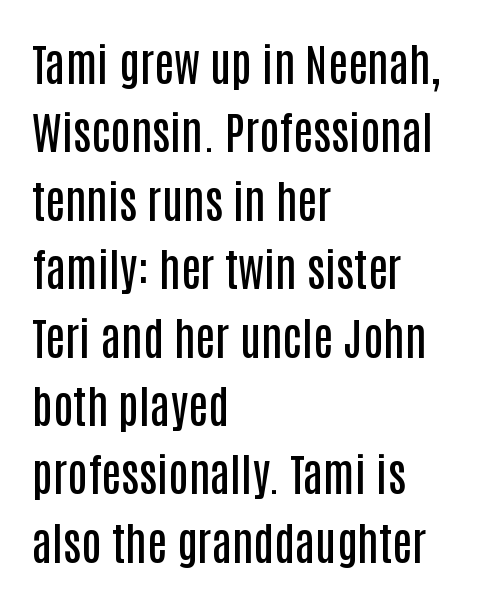
The image shows 45 px semibold, condensed sans-serif type, upright; set left-aligned, normal line spacing (1.52x), normal letter spacing, not underlined; low stroke contrast and a large x-height.
